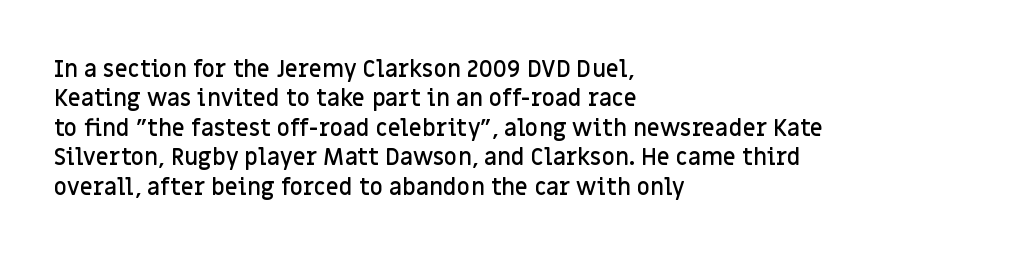
Q: Is the text bold? A: Semi-bold.
Q: Is the text italic (slanted)? A: No, it is upright.
Q: Is the text underlined? A: No.
Q: How is the paragraph aligned? A: Left-aligned.
Q: Is the spacing between letters normal or unusually wide? A: Normal.
Q: Is the spacing between lines tight, normal or loose? A: Normal.
